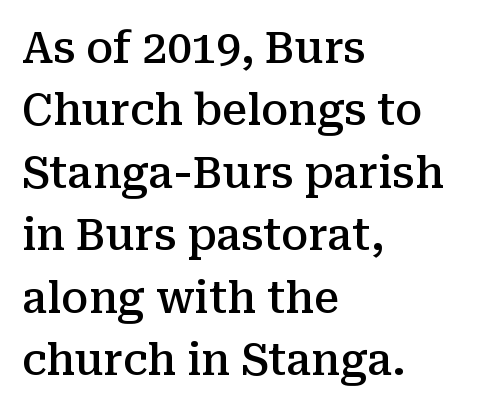
Q: Is the text bold? A: Semi-bold.
Q: Is the text italic (slanted)? A: No, it is upright.
Q: Is the typeface a serif or a sans-serif typeface? A: Serif.
Q: Is the text underlined? A: No.
Q: How is the paragraph aligned? A: Left-aligned.
Q: Is the spacing between letters normal or unusually wide? A: Normal.
Q: Is the spacing between lines tight, normal or loose? A: Normal.
Q: Width (condensed, normal, or wide)? A: Normal.
Q: Stroke contrast? A: Medium.
Q: x-height? A: Medium.
Q: Monospaced? A: No.
